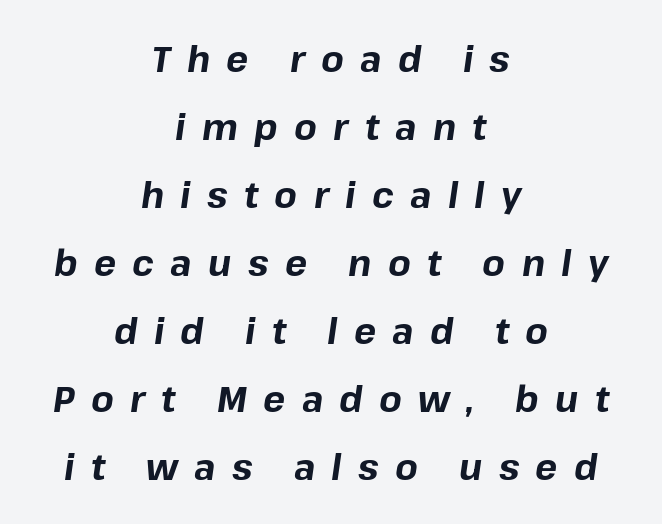
Q: Is the text bold? A: Yes.
Q: Is the text italic (slanted)? A: Yes, it leans right by about 8 degrees.
Q: Is the text underlined? A: No.
Q: How is the paragraph aligned? A: Centered.
Q: Is the spacing between letters normal or unusually wide? A: Unusually wide.
Q: Width (condensed, normal, or wide)? A: Normal.
Q: Stroke contrast? A: Low.
Q: x-height? A: Medium.
Q: Monospaced? A: No.
